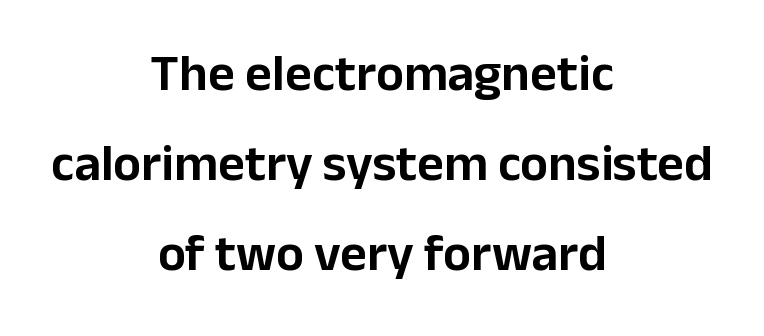
Q: Is the text italic (slanted)? A: No, it is upright.
Q: Is the typeface a serif or a sans-serif typeface? A: Sans-serif.
Q: Is the text underlined? A: No.
Q: How is the paragraph aligned? A: Centered.
Q: Is the spacing between letters normal or unusually wide? A: Normal.
Q: Width (condensed, normal, or wide)? A: Normal.
Q: Stroke contrast? A: Low.
Q: x-height? A: Medium.
Q: Monospaced? A: No.
